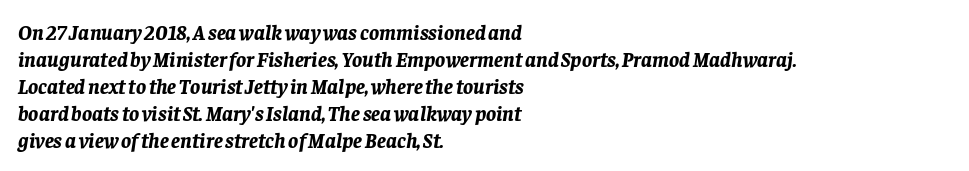
The image shows 21 px bold type, italic (leaning right); set left-aligned, normal line spacing (1.28x), normal letter spacing, not underlined.
